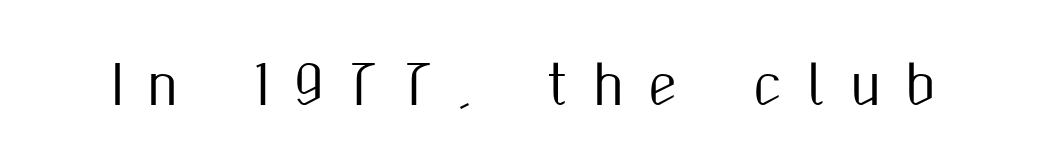
This sample has the flowing, uneven cadence of proportional lettering. This sample uses an upright cut, with every glyph sitting square on the baseline. This rendering features lettering with no underline. Glyph-to-glyph distance is far greater than everyday printed text. Classification — sans serif.
